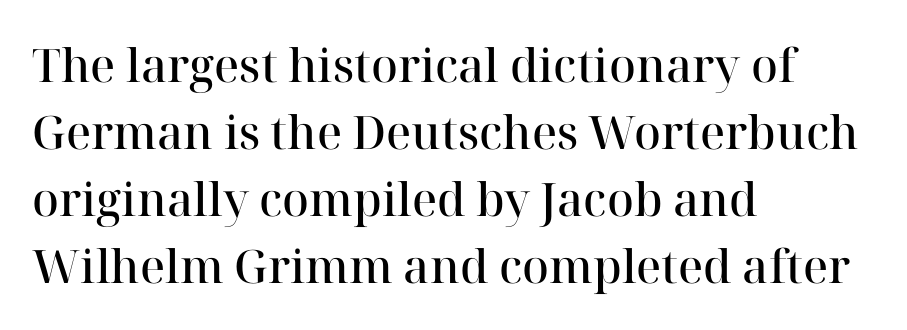
{"serif": "yes", "italic": "no", "bold": "semi", "weight": "semibold", "width": "normal", "stroke_contrast": "high", "x_height": "medium", "monospaced": "no", "underline": "no", "align": "left", "line_spacing": "normal", "line_spacing_ratio": 1.46, "letter_spacing": "normal", "letter_spacing_em": 0.0, "glyph_px": 46}
